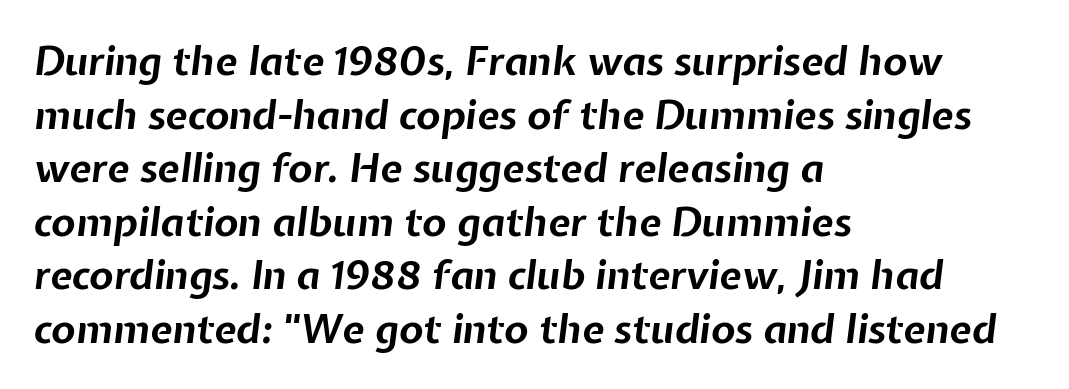
The rendering uses a bold face; every stroke is thick and dark. One-word summary of the alignment: left. The passage shown is not underscored anywhere. The type is set solid horizontally, with unmodified tracking. A typesetter would mark this as italic.
